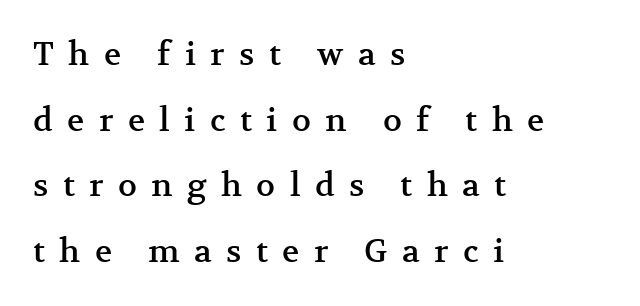
{"serif": "yes", "italic": "no", "width": "normal", "stroke_contrast": "medium", "x_height": "medium", "monospaced": "no", "underline": "no", "align": "left", "line_spacing": "loose", "line_spacing_ratio": 2.05, "letter_spacing": "wide", "letter_spacing_em": 0.45, "glyph_px": 32}
